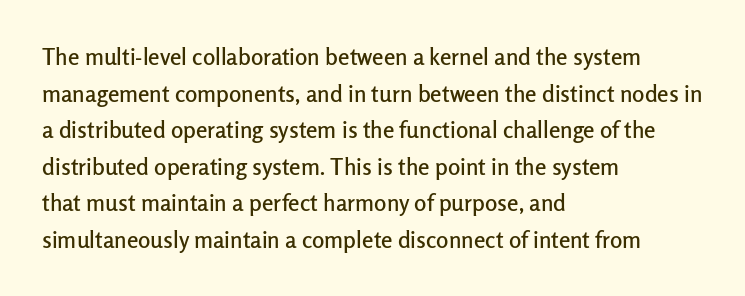
Rendered with straight, roman letterforms. Notice how the passage keeps a crisp vertical edge on the left only. A typesetter would call this leading conventional body-copy spacing. Is the letter spacing exaggerated? No — it looks like the ordinary default.
